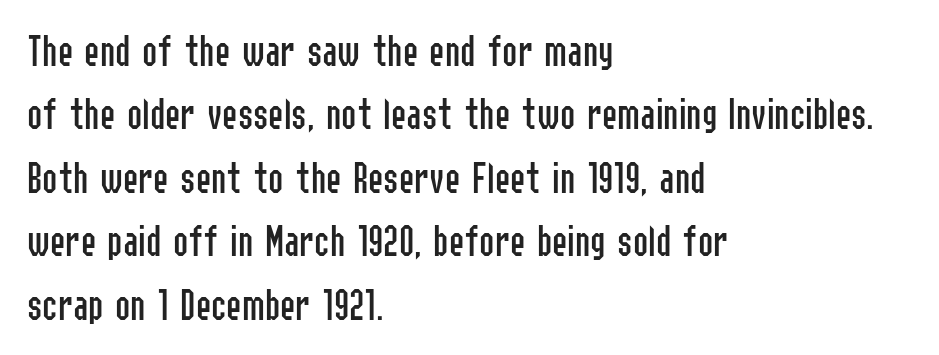
The glyphs in this specimen are sans serif. This sample is left-justified, so line endings fall wherever the words run out. If you drew a line through each stem, it would be perfectly vertical. Do the characters align in a grid? No, the font is proportional.
